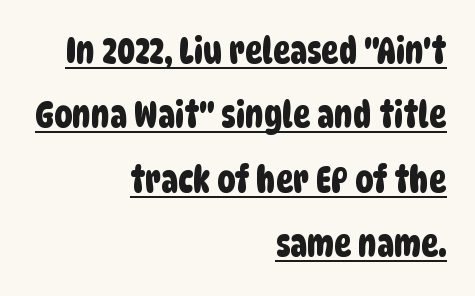
Q: Is the typeface a serif or a sans-serif typeface? A: Sans-serif.
Q: Is the text underlined? A: Yes.
Q: How is the paragraph aligned? A: Right-aligned.
Q: Is the spacing between letters normal or unusually wide? A: Normal.
Q: Width (condensed, normal, or wide)? A: Condensed.
Q: Stroke contrast? A: Low.
Q: x-height? A: Large.
Q: Monospaced? A: No.
